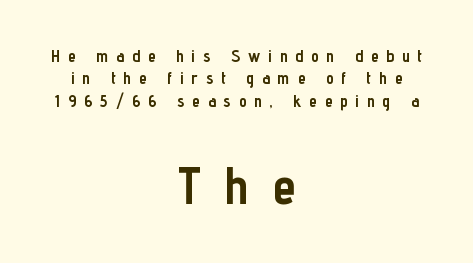
Q: Is the text bold? A: Yes.
Q: Is the text italic (slanted)? A: No, it is upright.
Q: Is the typeface a serif or a sans-serif typeface? A: Sans-serif.
Q: Is the text underlined? A: No.
Q: How is the paragraph aligned? A: Centered.
Q: Is the spacing between letters normal or unusually wide? A: Unusually wide.
Q: Is the spacing between lines tight, normal or loose? A: Normal.
Q: Which block of text is set in a larger size, the first (top) or the second (bottom)? A: The second (bottom) one.
Q: Width (condensed, normal, or wide)? A: Condensed.
Q: Stroke contrast? A: Low.
Q: x-height? A: Medium.
Q: Monospaced? A: No.
